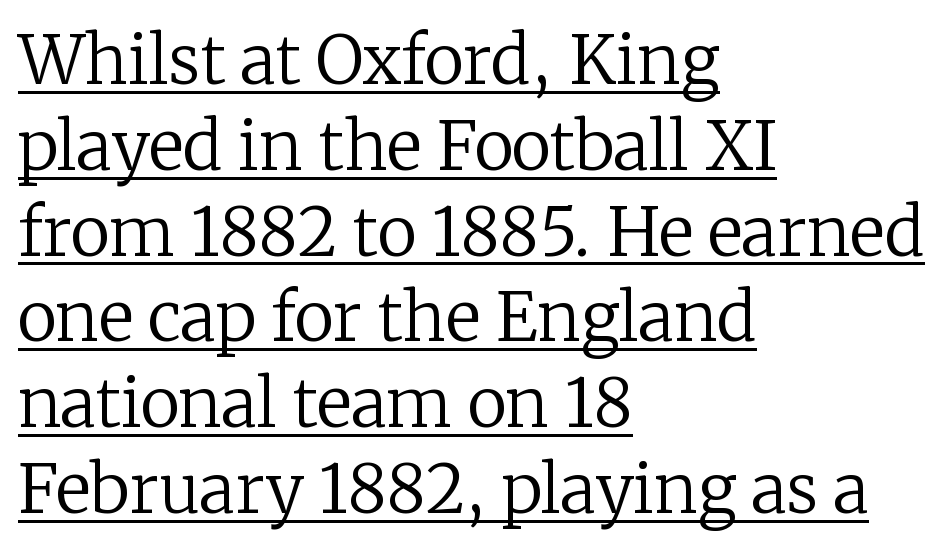
These lines keep a tight, regular rhythm from letter to letter. Posture: upright roman. The letters carry serifs — small finishing strokes at the ends of their stems. Casual observation: everything's shoved over to the left. The lines sit at an ordinary, default distance from one another. Is there an underline? Yes — a line sits under the letters.
